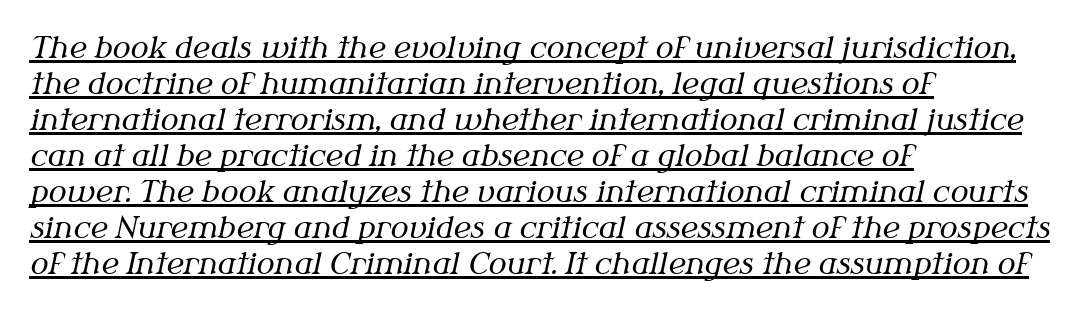
Classification — serif. The whole block is typeset with a tilt. Letter spacing: default. This is not heavy type; no bold has been used. The passage is arranged the way most books set body copy — flush left.
